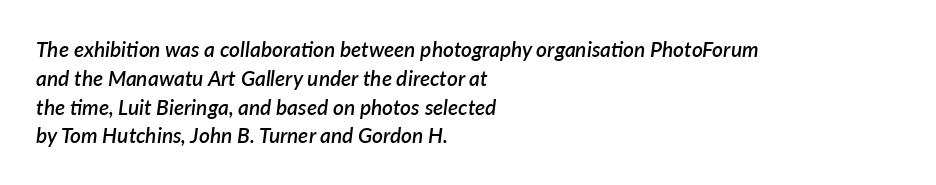
Each glyph is drawn with semibold strokes, heavier than normal yet not fully bold. The leading is moderate, giving the passage an even texture. Posture: slanted. Look at the tracking — it's just the regular setting, nothing added. The passage shown is not underscored anywhere.
